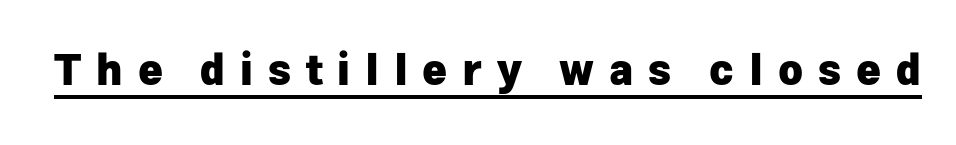
The image shows 42 px heavy sans-serif type, upright; set unusually wide letter spacing (+0.35 em), underlined; low stroke contrast and a medium x-height.
